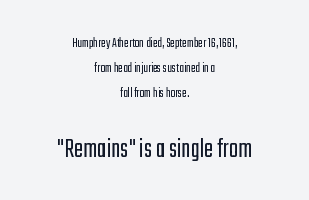
The letters look calm and open, with moderate or lighter stems. The specimen omits any rule beneath the text block's lines. Default kerning and tracking; the words read as compact shapes. Quick note: not italic, upright.
